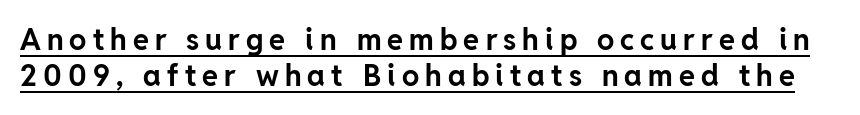
Q: Is the text bold? A: Yes.
Q: Is the text italic (slanted)? A: No, it is upright.
Q: Is the typeface a serif or a sans-serif typeface? A: Sans-serif.
Q: Is the text underlined? A: Yes.
Q: Is the spacing between letters normal or unusually wide? A: Unusually wide.
Q: Width (condensed, normal, or wide)? A: Normal.
Q: Stroke contrast? A: Low.
Q: x-height? A: Medium.
Q: Monospaced? A: No.
